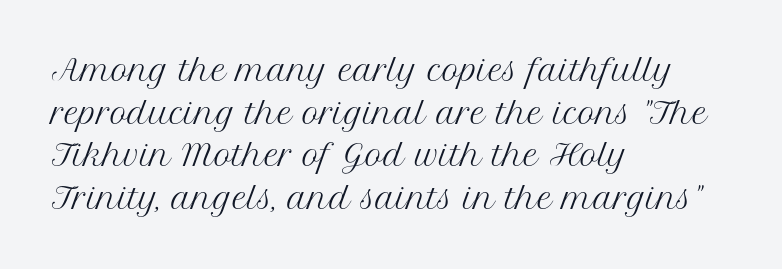
The image shows 29 px regular-weight serif type; set left-aligned, normal line spacing (1.47x), normal letter spacing, not underlined; medium stroke contrast and a medium x-height.
